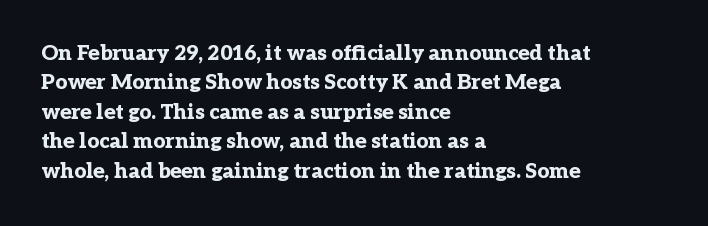
Posture: upright roman. Underlining? Definitely not there. Each line starts at the same left margin while the right side varies. Stroke thickness is high; the sample reads as a true bold. The block of text has a typical density, with ordinary space between rows.
